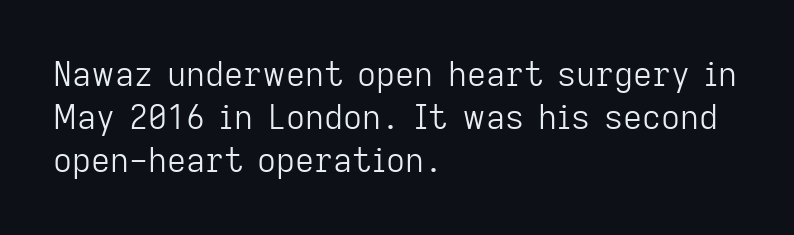
Quick note: not italic, upright. The passage shown stacks its lines at a standard gap. A classic flush-left, rag-right setting is used for this passage. Caption: standard tracking, unaltered. The typeface chosen for these lines omits serifs. Weight: not bold — regular or lighter.
